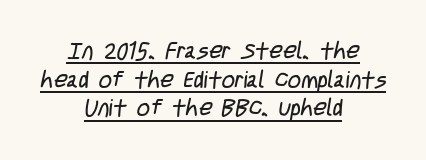
The image shows 23 px text type; set centered, normal line spacing (1.25x), normal letter spacing, underlined.
